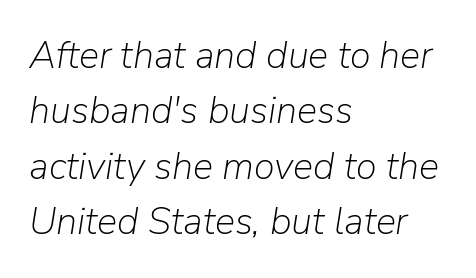
{"italic": "yes", "lean": "right", "slant_degrees": 9, "bold": "no", "weight": "light", "width": "normal", "stroke_contrast": "low", "x_height": "medium", "monospaced": "no", "underline": "no", "align": "left", "line_spacing": "normal", "line_spacing_ratio": 1.46, "letter_spacing": "normal", "letter_spacing_em": 0.0, "glyph_px": 38}
